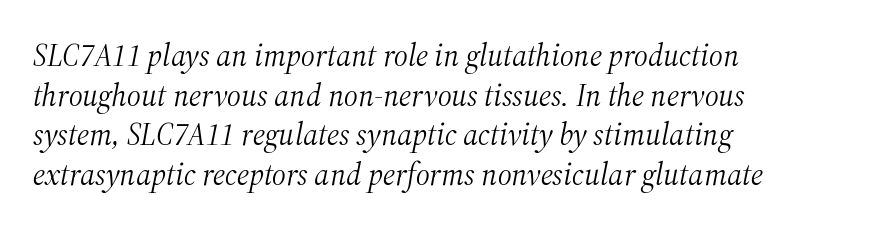
The image shows 31 px light serif type, italic (leaning right); set left-aligned, normal line spacing (1.28x), normal letter spacing, not underlined; medium stroke contrast and a medium x-height.
